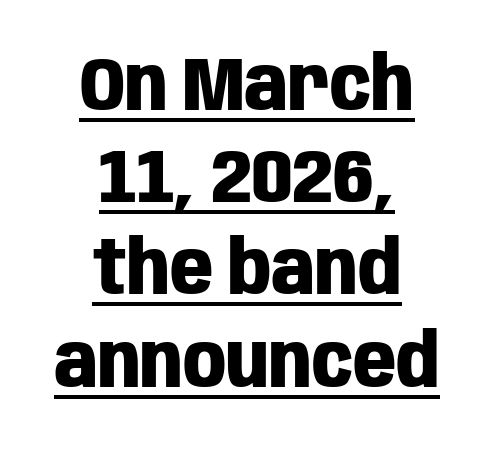
The image shows 75 px heavy, condensed sans-serif type, upright; set centered, line spacing 1.23x, normal letter spacing, underlined; low stroke contrast and a large x-height.
